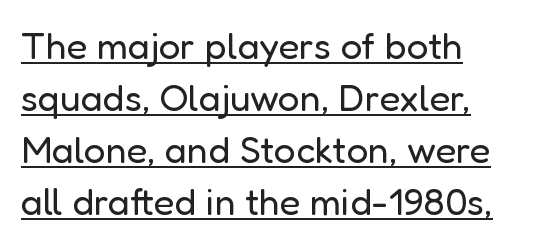
The image shows 38 px regular-weight sans-serif type, upright; set left-aligned, normal line spacing (1.37x), normal letter spacing, underlined; low stroke contrast and a medium x-height.
